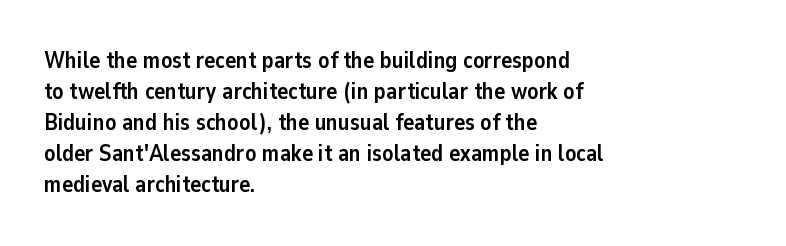
The image shows 23 px bold type, upright; set left-aligned, normal line spacing (1.35x), normal letter spacing, not underlined.
